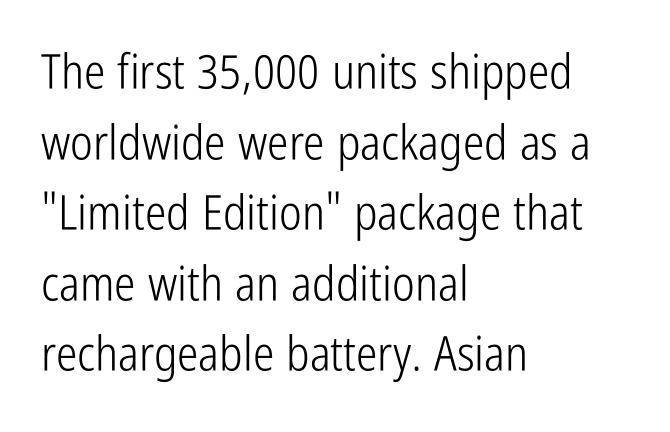
{"serif": "no", "italic": "no", "bold": "no", "weight": "light", "width": "condensed", "stroke_contrast": "low", "x_height": "medium", "monospaced": "no", "underline": "no", "align": "left", "line_spacing": "normal", "line_spacing_ratio": 1.47, "letter_spacing": "normal", "letter_spacing_em": 0.0, "glyph_px": 48}
